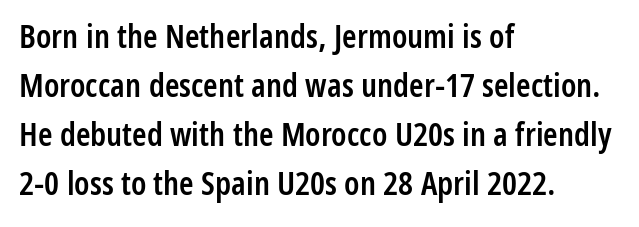
The image shows 33 px semibold, condensed sans-serif type, upright; set left-aligned, normal line spacing (1.48x), normal letter spacing, not underlined; low stroke contrast and a medium x-height.
